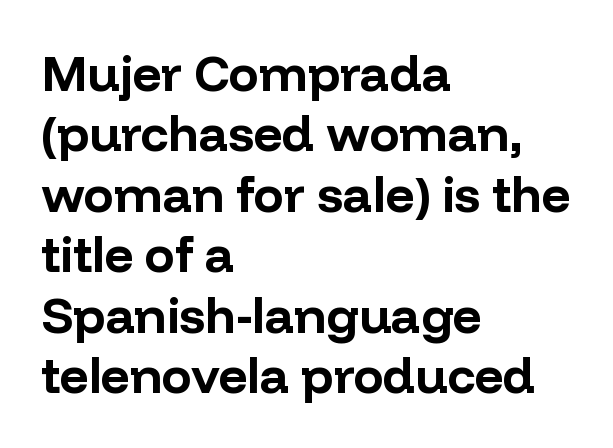
Q: Is the text bold? A: Yes.
Q: Is the text italic (slanted)? A: No, it is upright.
Q: Is the typeface a serif or a sans-serif typeface? A: Sans-serif.
Q: Is the text underlined? A: No.
Q: How is the paragraph aligned? A: Left-aligned.
Q: Is the spacing between letters normal or unusually wide? A: Normal.
Q: Width (condensed, normal, or wide)? A: Normal.
Q: Stroke contrast? A: Low.
Q: x-height? A: Medium.
Q: Monospaced? A: No.
